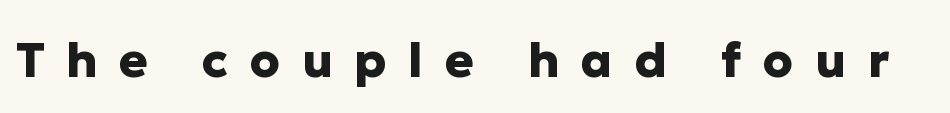
{"serif": "no", "italic": "no", "bold": "yes", "weight": "heavy", "width": "normal", "stroke_contrast": "low", "x_height": "medium", "monospaced": "no", "underline": "no", "letter_spacing": "wide", "letter_spacing_em": 0.45, "glyph_px": 48}
